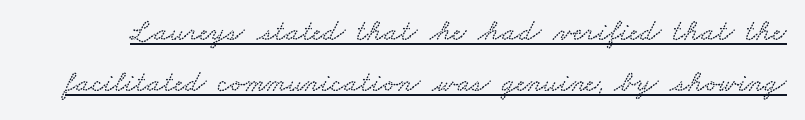
{"width": "wide", "stroke_contrast": "low", "x_height": "small", "monospaced": "no", "underline": "yes", "line_spacing": "normal", "line_spacing_ratio": 1.7, "letter_spacing": "normal", "letter_spacing_em": 0.0, "glyph_px": 30}
